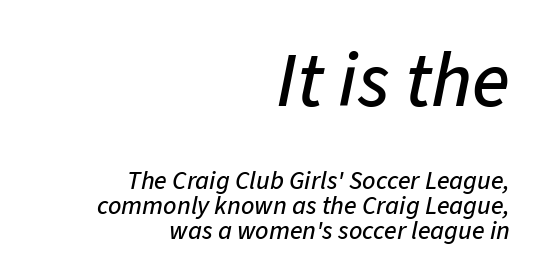
{"italic": "yes", "lean": "right", "slant_degrees": 11, "width": "normal", "stroke_contrast": "low", "x_height": "medium", "monospaced": "no", "underline": "no", "align": "right", "line_spacing": "tight", "line_spacing_ratio": 0.95, "letter_spacing": "normal", "letter_spacing_em": 0.0, "larger_block": "first", "size_ratio": 3.0, "glyph_px": 78}
